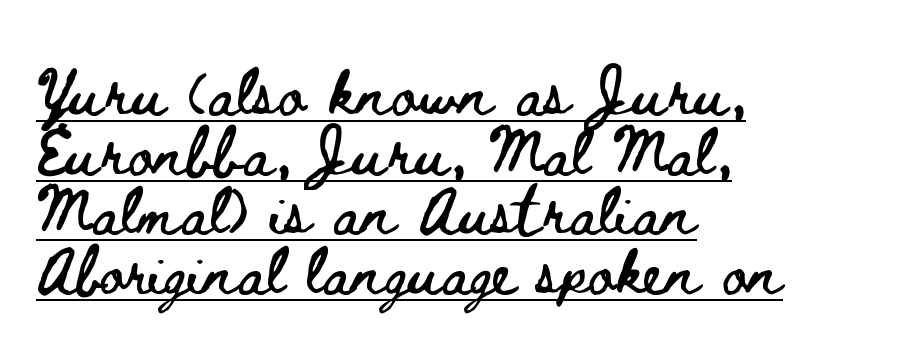
{"width": "wide", "stroke_contrast": "low", "x_height": "small", "monospaced": "no", "underline": "yes", "align": "left", "line_spacing_ratio": 1.24, "letter_spacing": "normal", "letter_spacing_em": 0.0, "glyph_px": 48}
